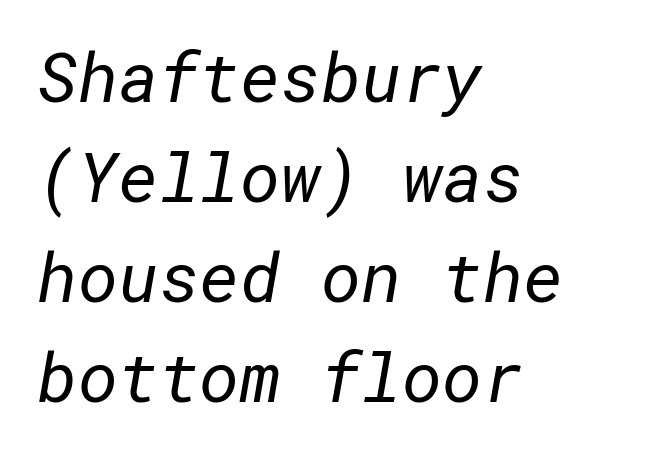
The image shows 69 px regular-weight sans-serif type; set left-aligned, normal line spacing (1.45x), normal letter spacing, not underlined; low stroke contrast and a medium x-height.
